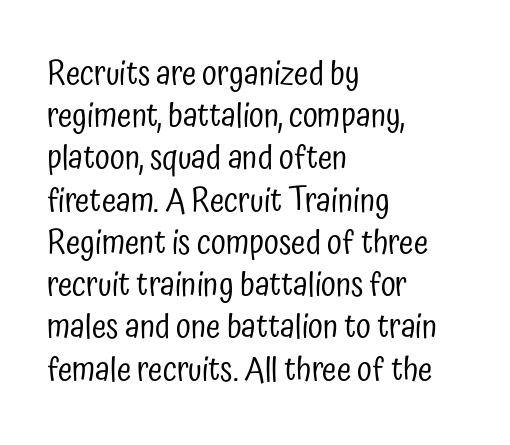
Whoever set this chose a conventional vertical rhythm. Every stem runs plumb, perpendicular to the baseline. Unlike a traditional serif, this face leaves its strokes unadorned. No extra tracking has been applied to these lines.
